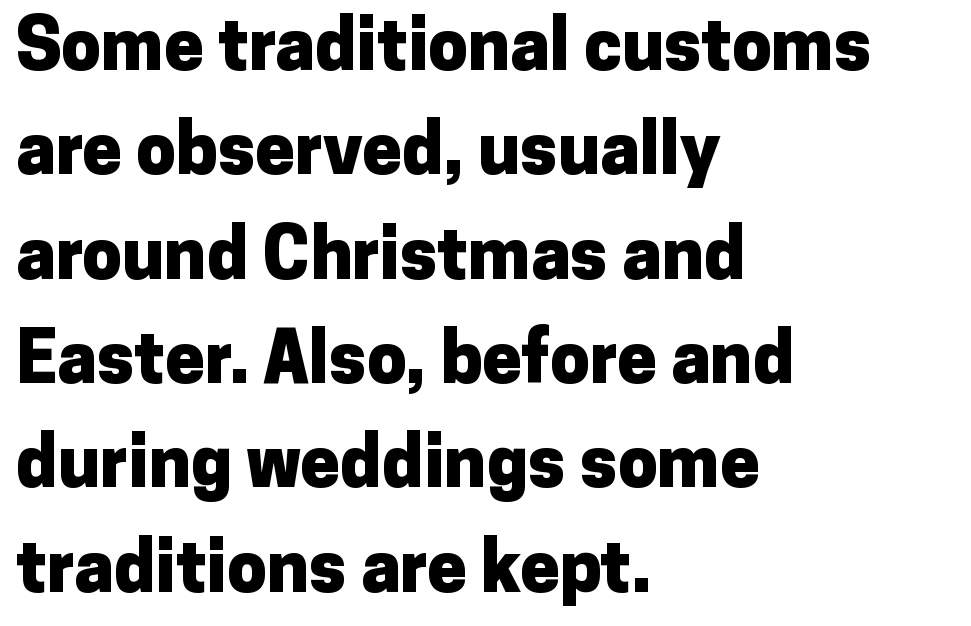
Q: Is the text bold? A: Yes.
Q: Is the text italic (slanted)? A: No, it is upright.
Q: Is the typeface a serif or a sans-serif typeface? A: Sans-serif.
Q: Is the text underlined? A: No.
Q: How is the paragraph aligned? A: Left-aligned.
Q: Is the spacing between letters normal or unusually wide? A: Normal.
Q: Is the spacing between lines tight, normal or loose? A: Normal.
Q: Width (condensed, normal, or wide)? A: Normal.
Q: Stroke contrast? A: Low.
Q: x-height? A: Medium.
Q: Monospaced? A: No.
